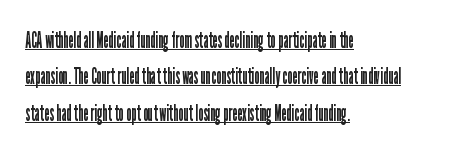
{"italic": "no", "bold": "no", "underline": "yes", "align": "left", "line_spacing": "normal", "line_spacing_ratio": 1.58, "letter_spacing": "normal", "letter_spacing_em": 0.0, "glyph_px": 23}
